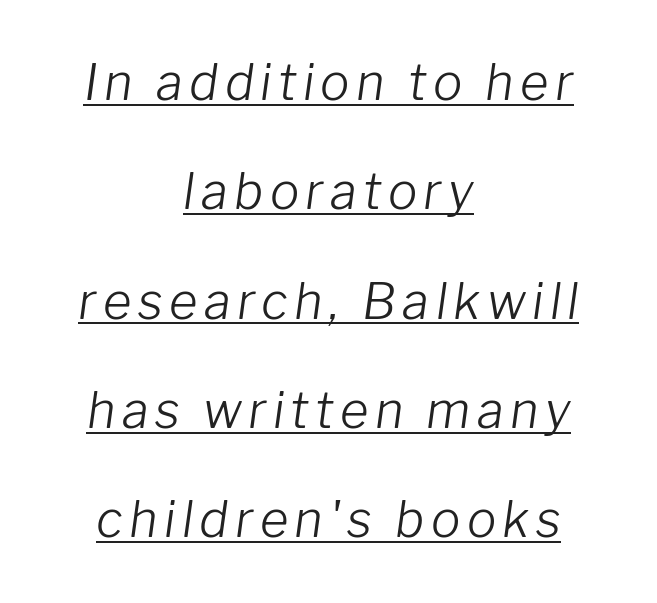
Weight: not bold — regular or lighter. The typesetter chose a symmetrical, centered arrangement here. An italicized treatment has been applied to the whole sample. Varying glyph widths throughout — classic text-font behaviour.
